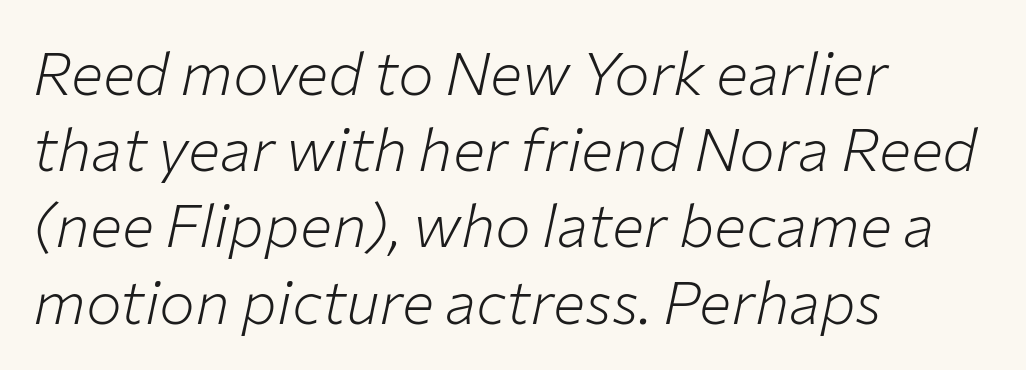
The image shows 60 px light type, italic (leaning right); set left-aligned, normal line spacing (1.27x), normal letter spacing, not underlined; low stroke contrast and a medium x-height.
